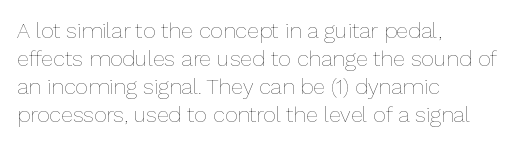
The image shows 22 px text type, upright; set left-aligned, normal line spacing (1.28x), normal letter spacing, not underlined.
